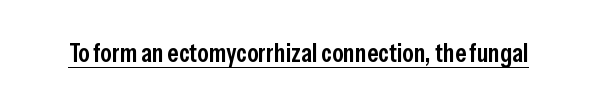
Q: Is the text bold? A: Semi-bold.
Q: Is the text italic (slanted)? A: No, it is upright.
Q: Is the text underlined? A: Yes.
Q: Is the spacing between letters normal or unusually wide? A: Normal.
